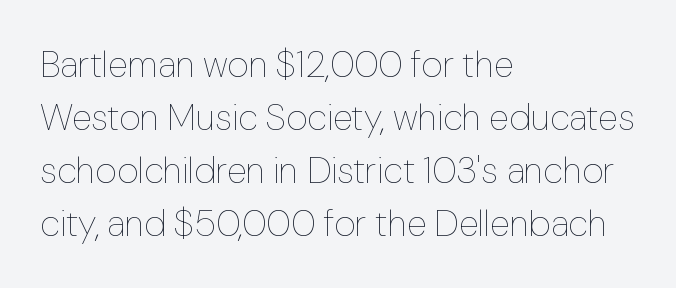
Between one letter and the next there's only the usual sliver of space. This is not heavy type; no bold has been used. All the whitespace from short lines collects on the right. Normally led — the rows are evenly, conventionally spaced. The letters stand upright; this is a roman face. The words here are not underlined.
